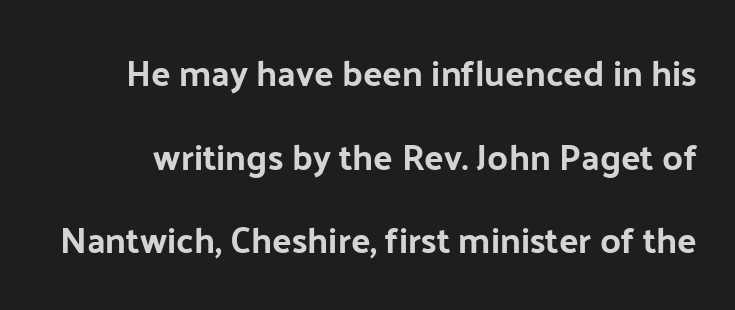
{"serif": "no", "italic": "no", "width": "normal", "stroke_contrast": "low", "x_height": "medium", "monospaced": "no", "underline": "no", "line_spacing": "loose", "line_spacing_ratio": 2.32, "letter_spacing": "normal", "letter_spacing_em": 0.0, "glyph_px": 36}
